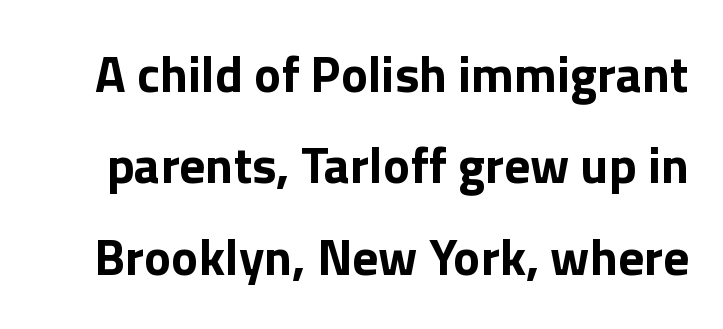
The image shows 51 px bold sans-serif type, upright; set line spacing 1.79x, normal letter spacing, not underlined; a medium x-height.
